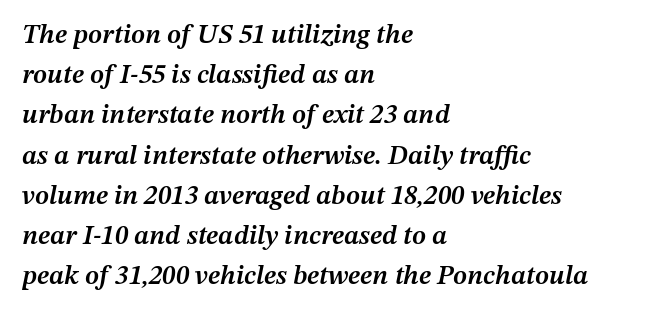
The image shows 27 px text type, italic (leaning right); set left-aligned, normal line spacing (1.49x), normal letter spacing, not underlined.
